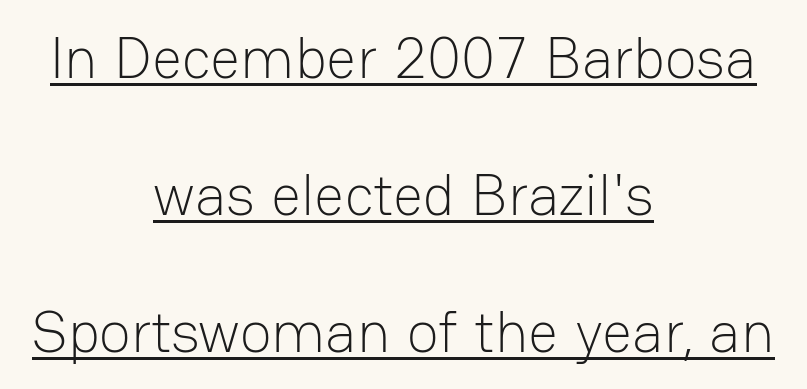
Q: Is the text bold? A: No.
Q: Is the text italic (slanted)? A: No, it is upright.
Q: Is the typeface a serif or a sans-serif typeface? A: Sans-serif.
Q: Is the text underlined? A: Yes.
Q: How is the paragraph aligned? A: Centered.
Q: Is the spacing between letters normal or unusually wide? A: Normal.
Q: Is the spacing between lines tight, normal or loose? A: Loose.
Q: Width (condensed, normal, or wide)? A: Normal.
Q: Stroke contrast? A: Low.
Q: x-height? A: Medium.
Q: Monospaced? A: No.
